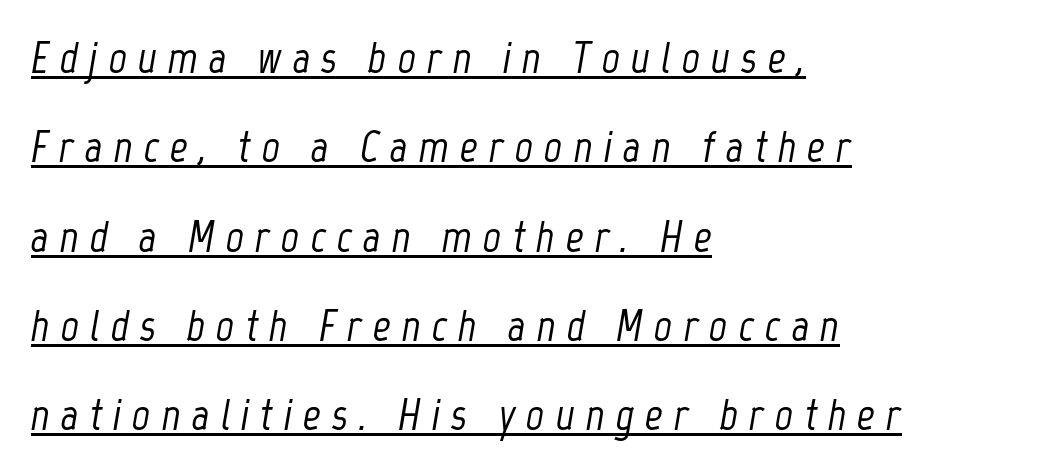
Q: Is the text italic (slanted)? A: Yes, it leans right by about 12 degrees.
Q: Is the text underlined? A: Yes.
Q: How is the paragraph aligned? A: Left-aligned.
Q: Is the spacing between letters normal or unusually wide? A: Unusually wide.
Q: Is the spacing between lines tight, normal or loose? A: Loose.
Q: Width (condensed, normal, or wide)? A: Condensed.
Q: Stroke contrast? A: Low.
Q: x-height? A: Medium.
Q: Monospaced? A: No.
